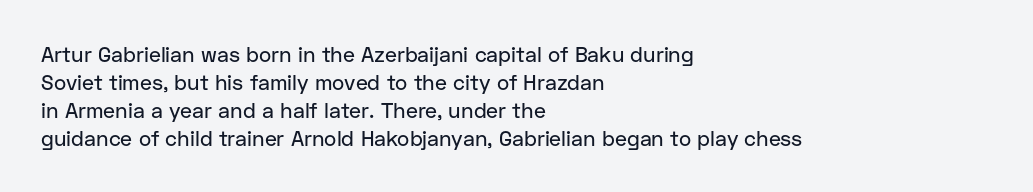
Q: Is the text italic (slanted)? A: No, it is upright.
Q: Is the text underlined? A: No.
Q: How is the paragraph aligned? A: Left-aligned.
Q: Is the spacing between letters normal or unusually wide? A: Normal.
Q: Is the spacing between lines tight, normal or loose? A: Normal.
